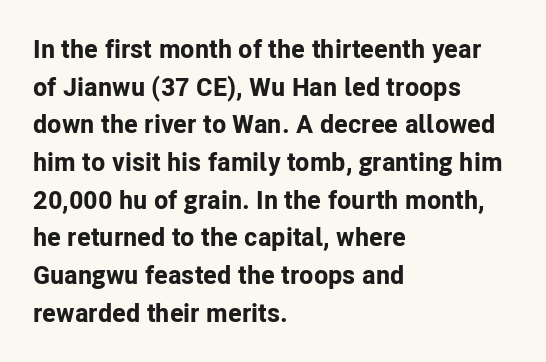
The image shows 26 px bold type, upright; set left-aligned, normal line spacing (1.45x), normal letter spacing, not underlined.
